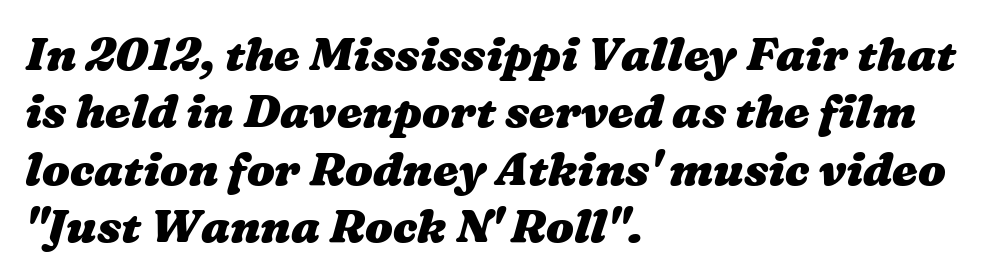
Q: Is the text bold? A: Yes.
Q: Is the text underlined? A: No.
Q: How is the paragraph aligned? A: Left-aligned.
Q: Is the spacing between letters normal or unusually wide? A: Normal.
Q: Is the spacing between lines tight, normal or loose? A: Normal.
Q: Width (condensed, normal, or wide)? A: Wide.
Q: Stroke contrast? A: Medium.
Q: x-height? A: Medium.
Q: Monospaced? A: No.
